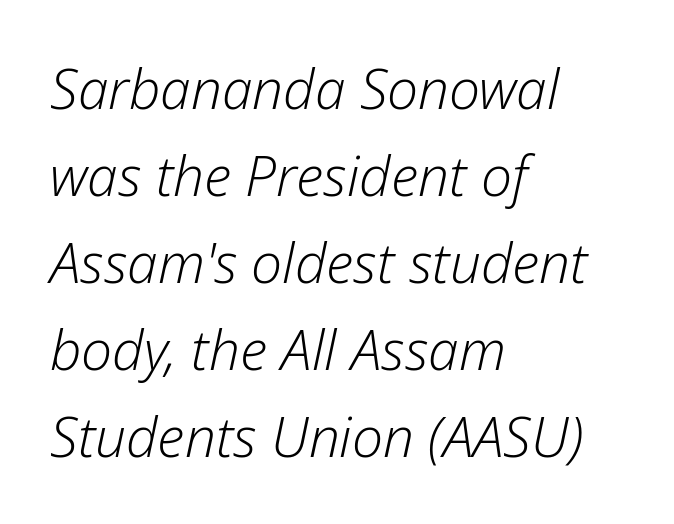
{"italic": "yes", "lean": "right", "slant_degrees": 12, "bold": "no", "weight": "light", "width": "normal", "stroke_contrast": "low", "x_height": "medium", "monospaced": "no", "underline": "no", "align": "left", "line_spacing": "normal", "line_spacing_ratio": 1.58, "letter_spacing": "normal", "letter_spacing_em": 0.0, "glyph_px": 55}
